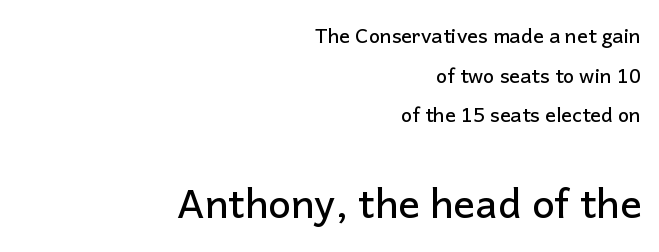
The image shows 40 px sans-serif type, upright; set right-aligned, loose line spacing (1.98x), normal letter spacing, not underlined; the second (bottom) block is 2.0x larger; low stroke contrast and a medium x-height.
